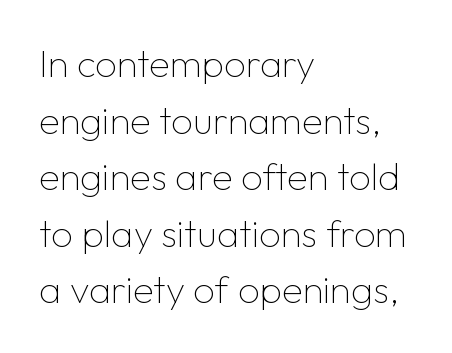
{"serif": "no", "italic": "no", "bold": "no", "weight": "thin", "width": "normal", "stroke_contrast": "low", "x_height": "medium", "monospaced": "no", "underline": "no", "align": "left", "line_spacing": "normal", "line_spacing_ratio": 1.49, "letter_spacing": "normal", "letter_spacing_em": 0.0, "glyph_px": 38}
